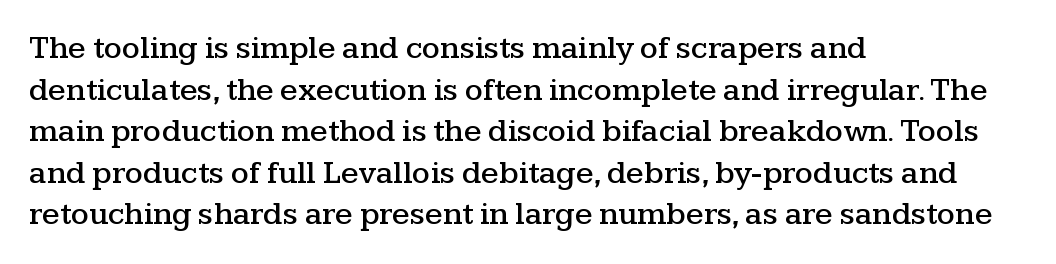
{"serif": "yes", "italic": "no", "width": "wide", "stroke_contrast": "medium", "x_height": "medium", "monospaced": "no", "underline": "no", "align": "left", "line_spacing": "normal", "line_spacing_ratio": 1.3, "letter_spacing": "normal", "letter_spacing_em": 0.0, "glyph_px": 32}
